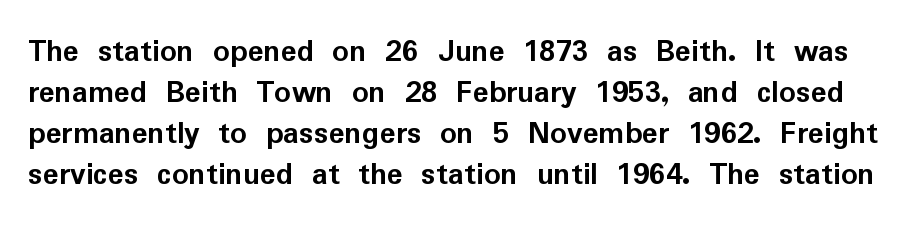
The image shows 33 px semibold sans-serif type, upright; set line spacing 1.24x, normal letter spacing, not underlined; low stroke contrast and a medium x-height.
